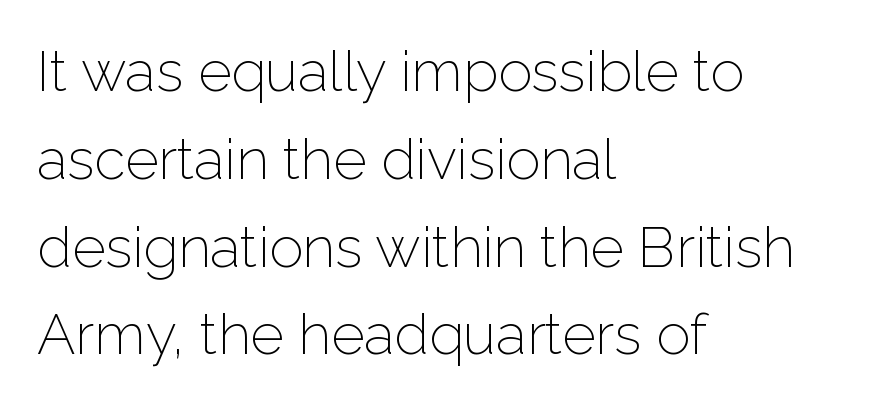
The image shows 57 px light sans-serif type, upright; set left-aligned, normal line spacing (1.54x), normal letter spacing, not underlined; low stroke contrast and a medium x-height.
